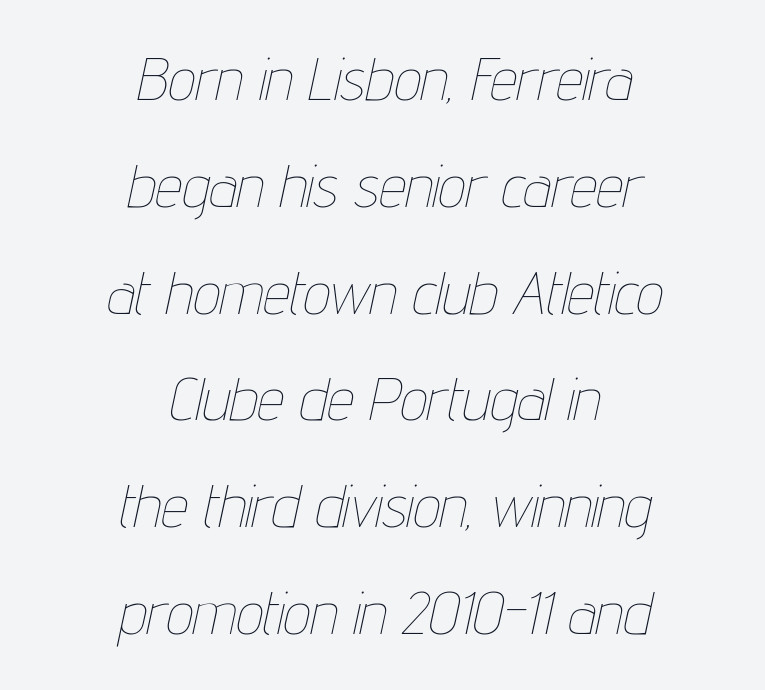
The image shows 60 px thin, condensed type, italic (leaning right); set centered, line spacing 1.78x, normal letter spacing, not underlined; low stroke contrast and a medium x-height.
